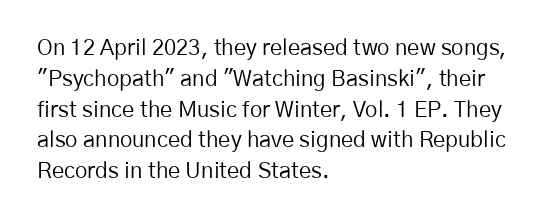
Summary of vertical rhythm: regular, with standard interline spacing. Short note: letters normally spaced. The font's upright variant was chosen for this text. Casual observation: everything's shoved over to the left.
